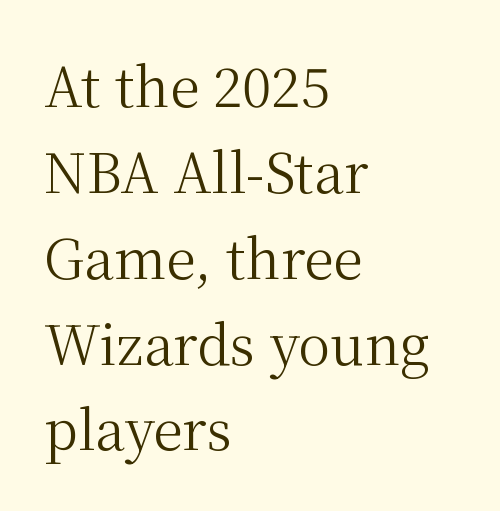
The image shows 54 px regular-weight serif type, upright; set left-aligned, normal line spacing (1.59x), normal letter spacing, not underlined; medium stroke contrast and a medium x-height.
